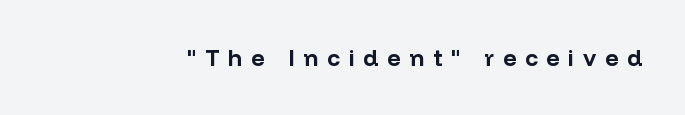
The image shows 23 px bold type, upright; set unusually wide letter spacing (+0.39 em), not underlined.
